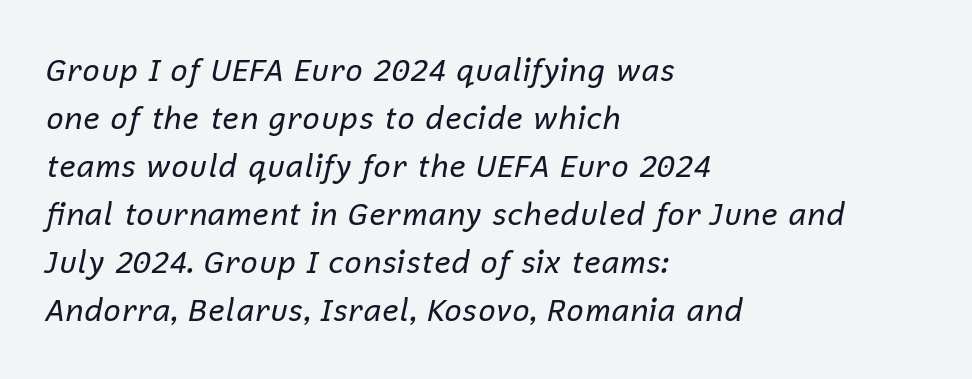
Q: Is the text bold? A: No.
Q: Is the text italic (slanted)? A: Yes, it leans right by about 12 degrees.
Q: Is the text underlined? A: No.
Q: How is the paragraph aligned? A: Left-aligned.
Q: Is the spacing between letters normal or unusually wide? A: Normal.
Q: Is the spacing between lines tight, normal or loose? A: Normal.
Q: Width (condensed, normal, or wide)? A: Normal.
Q: Stroke contrast? A: Low.
Q: x-height? A: Medium.
Q: Monospaced? A: No.
